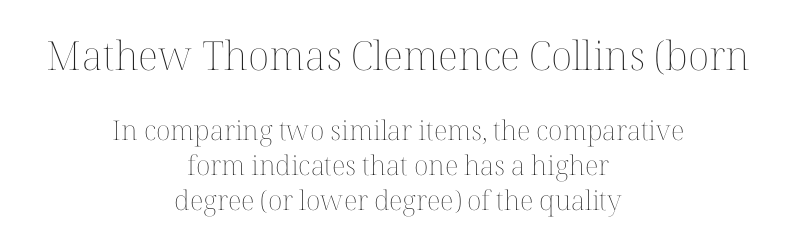
{"italic": "no", "bold": "no", "weight": "thin", "width": "normal", "stroke_contrast": "medium", "x_height": "medium", "monospaced": "no", "underline": "no", "align": "center", "line_spacing": "normal", "line_spacing_ratio": 1.3, "letter_spacing": "normal", "letter_spacing_em": 0.0, "larger_block": "first", "size_ratio": 1.48, "glyph_px": 40}
